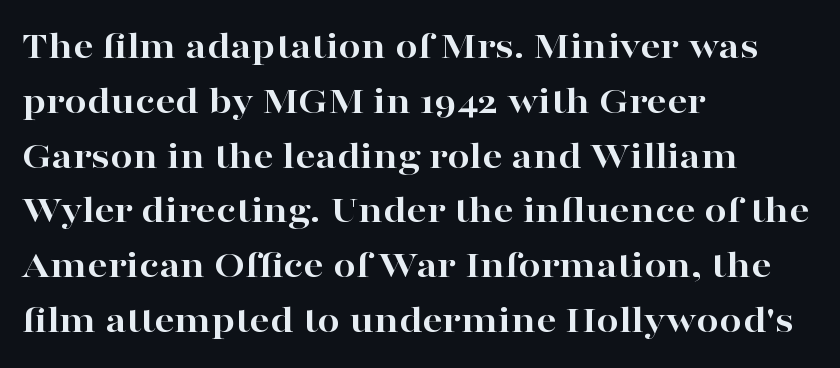
Weight: bold. How would I describe the line gaps? Plain and ordinary. The rendering anchors every line to the left-hand side. The passage shown is typed in a proportional face where columns would drift. Posture: upright roman. Small tapered or slab feet sit at the stroke ends, so this counts as serif.
